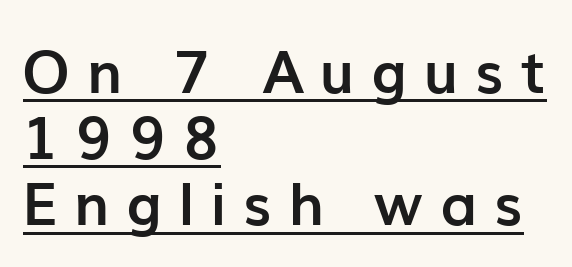
Horizontal alignment here is leftward, the default for most running prose. These words are printed bold, with thick strokes throughout. Style check: upright. Regarding leading, the lines here are crowded together. Serif or sans? Sans — the stroke terminals are bare.
